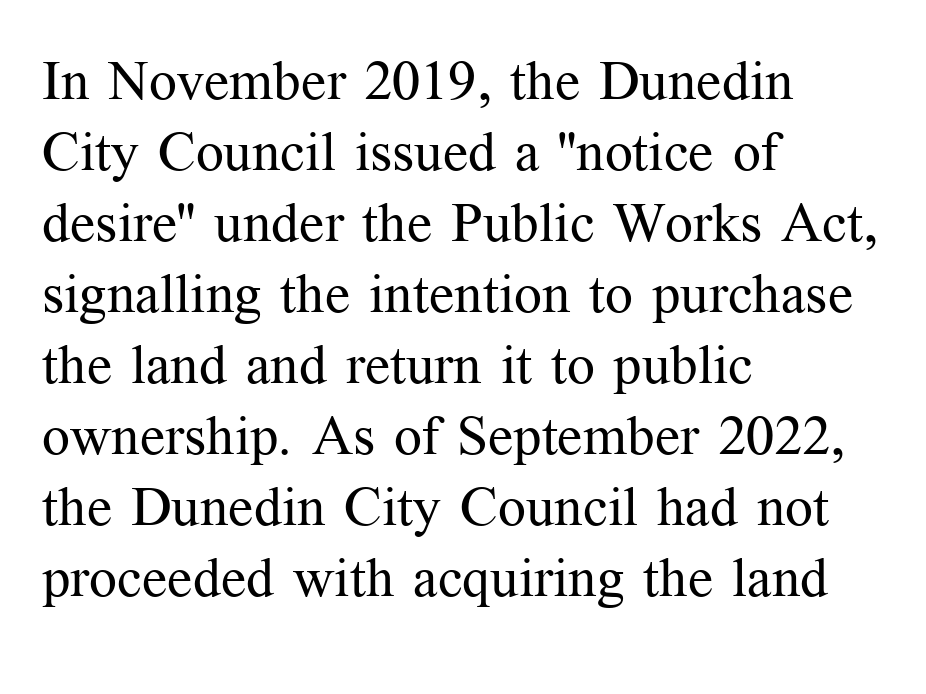
Spacing between characters is what you'd get straight out of the box. Descender tails drop into unmarked territory. Each letter keeps its own natural width here, so spacing adapts to shape. The block of text has a typical density, with ordinary space between rows. The paragraph shown leans on its left margin.
